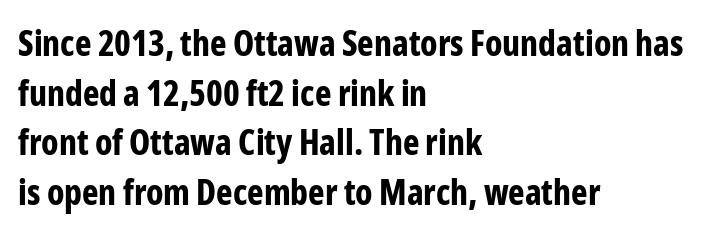
The rag falls on the right side of this text block. In terms of posture, this sample is upright. Strokes here are thick enough to call this a true bold. A normal amount of white space separates one row of letters from the next.
